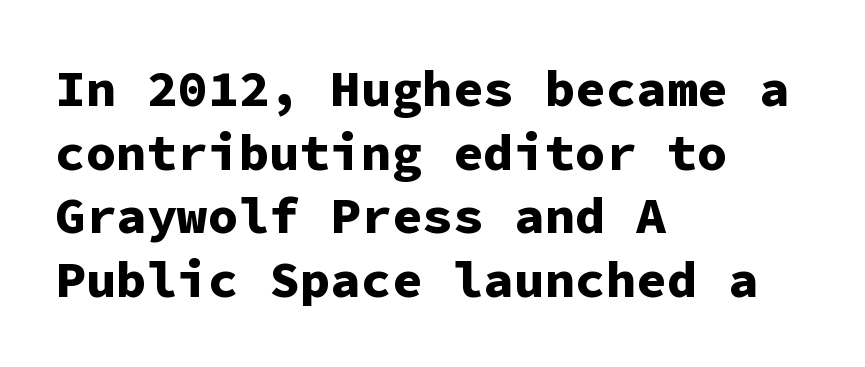
The image shows 51 px bold sans-serif type, upright, monospaced; set left-aligned, normal line spacing (1.25x), normal letter spacing, not underlined; low stroke contrast and a medium x-height.
